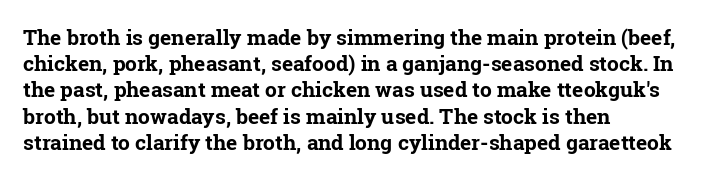
{"italic": "no", "bold": "yes", "underline": "no", "align": "left", "line_spacing": "normal", "line_spacing_ratio": 1.25, "letter_spacing": "normal", "letter_spacing_em": 0.0, "glyph_px": 21}
